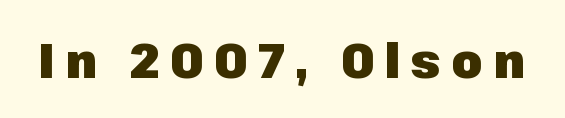
The image shows 49 px heavy sans-serif type, upright; set unusually wide letter spacing (+0.22 em), not underlined; low stroke contrast and a medium x-height.
